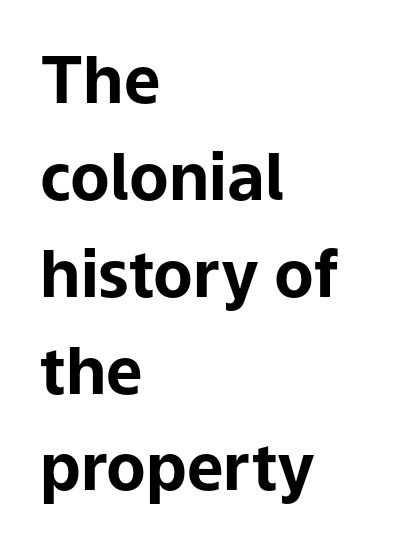
Check where the strokes stop: nothing finishes them off — pure sans. These lines are rendered in a variable-pitch font. Honestly, the letter spacing is just normal — you wouldn't notice it. The typesetter chose a ragged-right arrangement here. If you drew a line through each stem, it would be perfectly vertical. Nobody drew a line under any word here.
